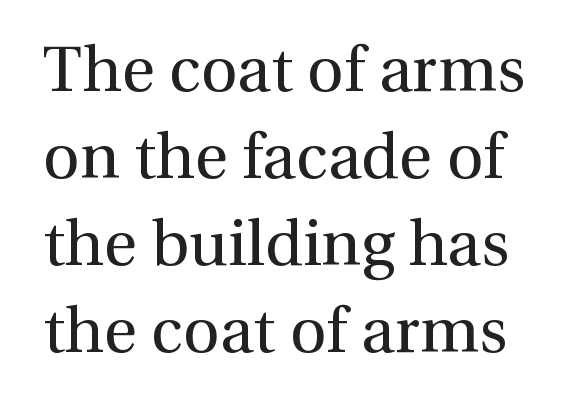
Bold? No — there's no thickening of the strokes. Normally led — the rows are evenly, conventionally spaced. You can tell from the footed stems that serif type was used. You could call the tracking neutral — neither tight nor loose. Anything drawn beneath the words? Only blank space.
